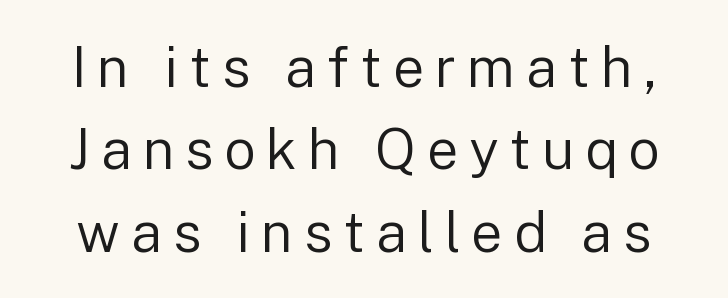
The image shows 56 px regular-weight sans-serif type, upright; set normal line spacing (1.47x), not underlined; low stroke contrast and a medium x-height.
